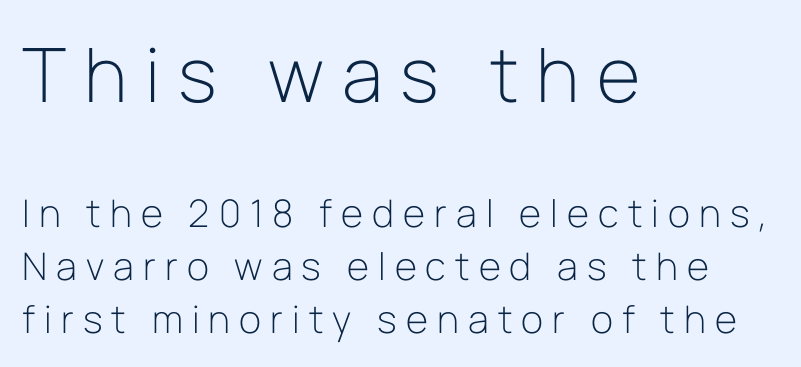
{"serif": "no", "italic": "no", "bold": "no", "weight": "light", "width": "normal", "stroke_contrast": "low", "x_height": "medium", "monospaced": "no", "underline": "no", "align": "left", "line_spacing": "normal", "line_spacing_ratio": 1.39, "letter_spacing": "wide", "letter_spacing_em": 0.24, "larger_block": "first", "size_ratio": 1.97, "glyph_px": 75}
